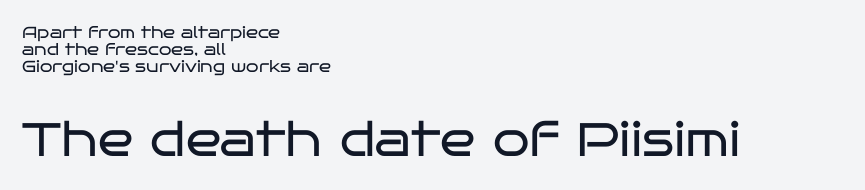
The image shows 47 px regular-weight, wide sans-serif type, upright; set left-aligned, tight line spacing (1.07x), normal letter spacing, not underlined; the second (bottom) block is 2.94x larger; low stroke contrast and a large x-height.
